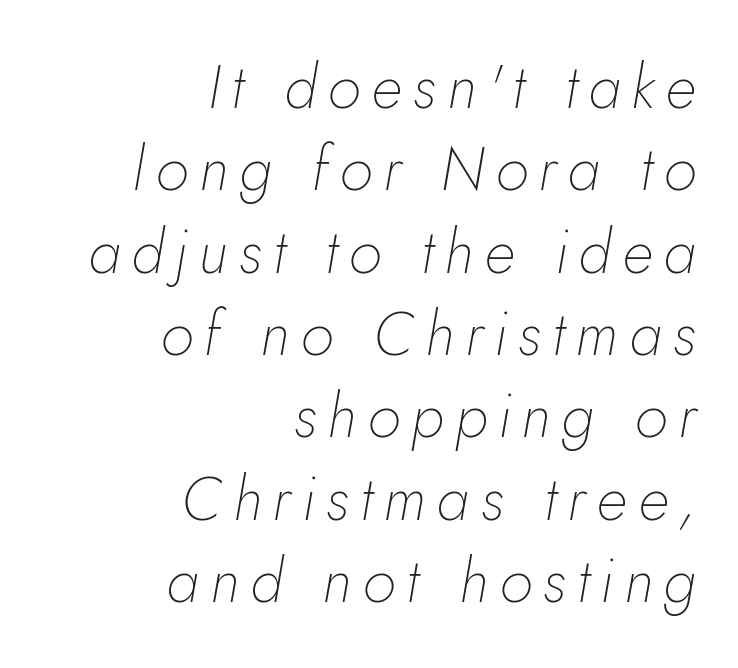
{"italic": "yes", "lean": "right", "slant_degrees": 5, "bold": "no", "weight": "thin", "width": "normal", "stroke_contrast": "low", "x_height": "small", "monospaced": "no", "underline": "no", "align": "right", "line_spacing": "normal", "line_spacing_ratio": 1.35, "glyph_px": 61}
